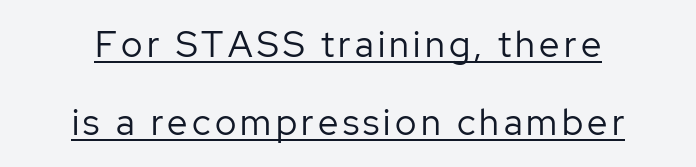
Each letter's strokes conclude bluntly, with no projecting serifs. A typographer would call this underscored text. Note the varied advance widths — an 'i' is clearly narrower than an 'm'. Stems and bowls with no extra thickness — not bold. Notice the wide empty band between every row — that's loose leading.
